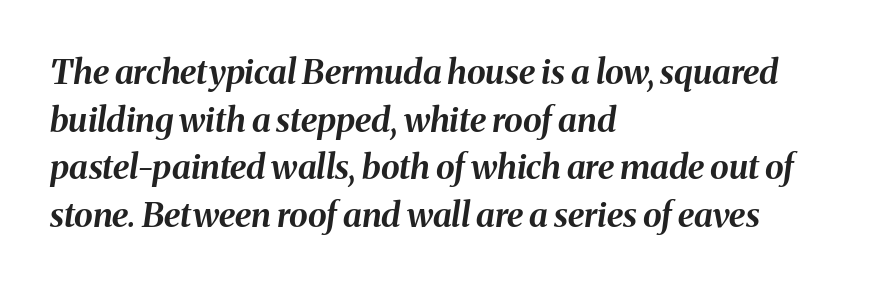
Letter spacing: default. Spacing verdict: proportional, widths tailored to each character. The string is rendered with underlining switched off. Slanted lettering throughout. Stroke thickness is high; the sample reads as a true bold. Vertical spacing — default.
